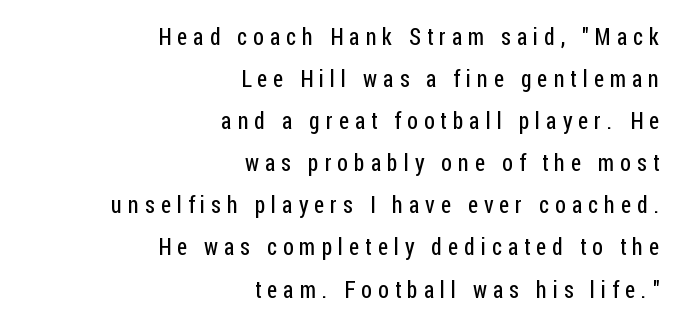
The image shows 23 px text type, upright; set right-aligned, line spacing 1.83x, unusually wide letter spacing (+0.26 em), not underlined.
